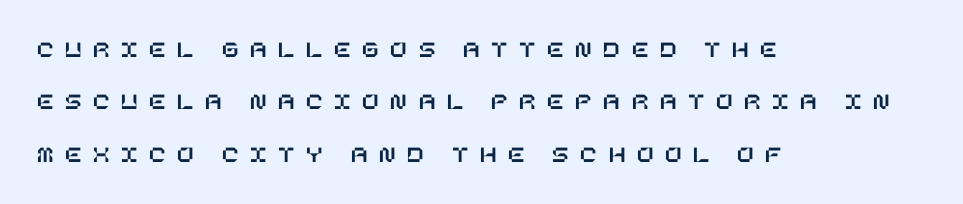
Q: Is the text italic (slanted)? A: No, it is upright.
Q: Is the text underlined? A: No.
Q: How is the paragraph aligned? A: Left-aligned.
Q: Is the spacing between letters normal or unusually wide? A: Unusually wide.
Q: Is the spacing between lines tight, normal or loose? A: Loose.
